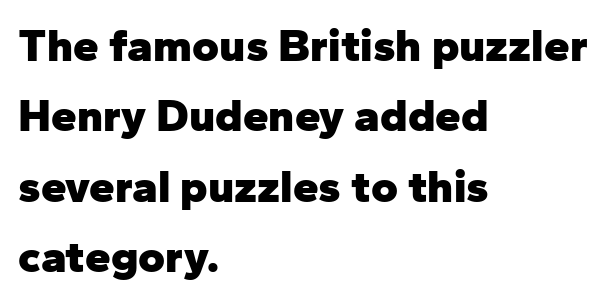
The ragged edge is on the right, which tells us the setting is flush left. I'd describe the lettering as bold — thick and assertive. Is this a fixed-width face? No — the glyphs have proportional, varying widths. Clear beneath every line of the passage. How would I describe the line gaps? Plain and ordinary.
